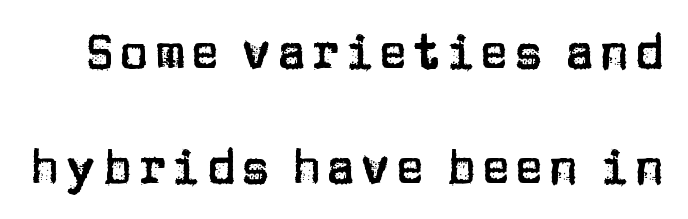
{"serif": "no", "italic": "no", "width": "normal", "stroke_contrast": "low", "x_height": "large", "monospaced": "no", "underline": "no", "line_spacing": "loose", "line_spacing_ratio": 2.39, "glyph_px": 48}
